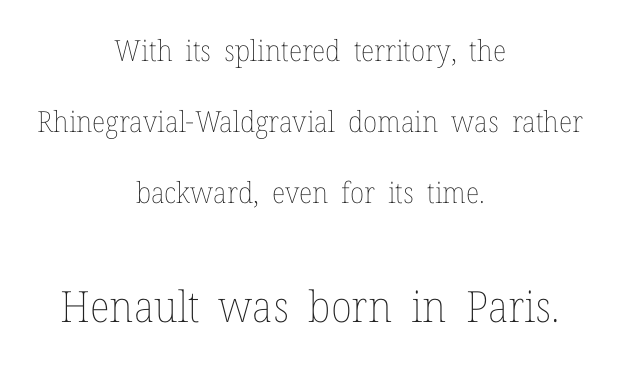
{"italic": "no", "bold": "no", "weight": "thin", "width": "normal", "stroke_contrast": "low", "x_height": "medium", "monospaced": "no", "underline": "no", "align": "center", "line_spacing": "loose", "line_spacing_ratio": 2.44, "letter_spacing": "normal", "letter_spacing_em": 0.0, "larger_block": "second", "size_ratio": 1.48, "glyph_px": 43}
